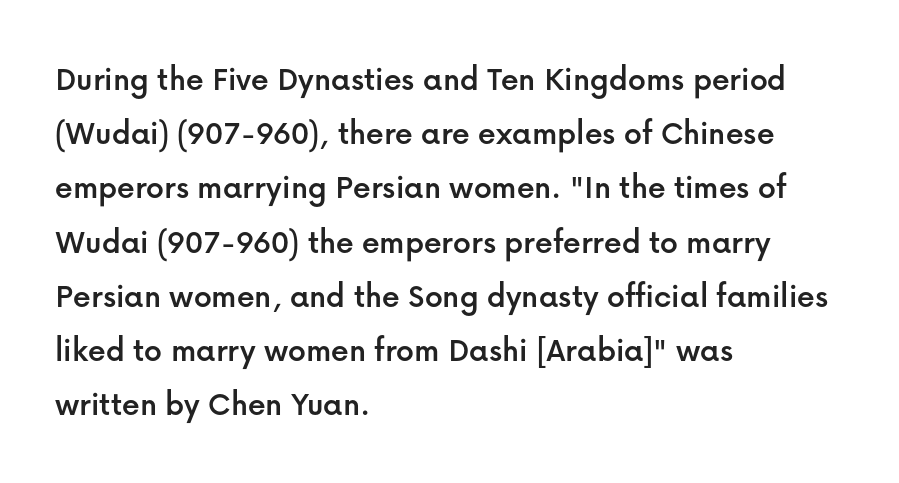
Q: Is the text italic (slanted)? A: No, it is upright.
Q: Is the typeface a serif or a sans-serif typeface? A: Sans-serif.
Q: Is the text underlined? A: No.
Q: How is the paragraph aligned? A: Left-aligned.
Q: Is the spacing between letters normal or unusually wide? A: Normal.
Q: Is the spacing between lines tight, normal or loose? A: Normal.
Q: Width (condensed, normal, or wide)? A: Normal.
Q: Stroke contrast? A: Low.
Q: x-height? A: Medium.
Q: Monospaced? A: No.
